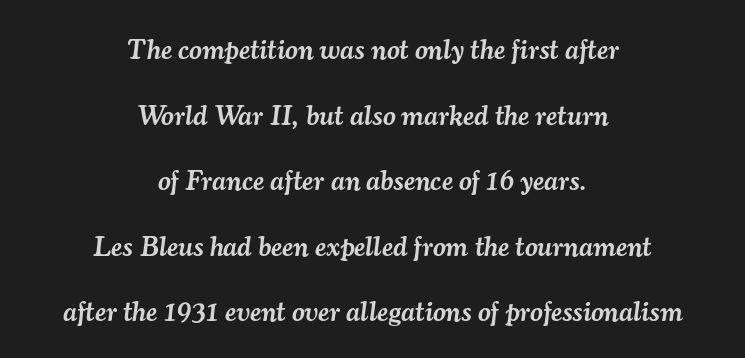
{"serif": "yes", "italic": "yes", "lean": "right", "slant_degrees": 7, "bold": "semi", "weight": "semibold", "width": "normal", "stroke_contrast": "medium", "x_height": "small", "monospaced": "no", "underline": "no", "align": "center", "line_spacing": "loose", "line_spacing_ratio": 2.34, "letter_spacing": "normal", "letter_spacing_em": 0.0, "glyph_px": 28}
